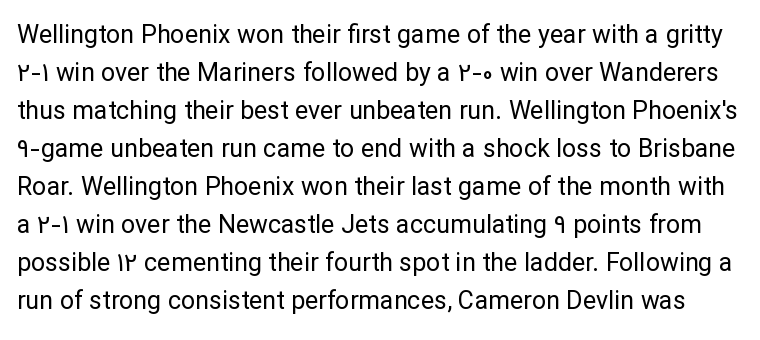
The vertical gap from one line to the next is medium. The foot of each line stays bare and open. Notice how the stems are strictly vertical — no italics here. Default kerning and tracking; the words read as compact shapes.
